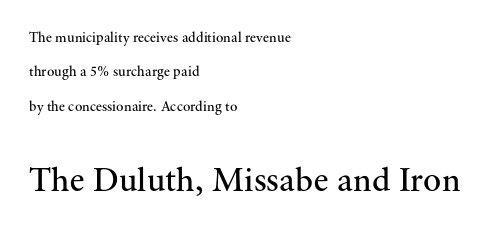
These lines keep a tight, regular rhythm from letter to letter. Compared with a centered layout, this one pins lines to the left instead. This sample has the flowing, uneven cadence of proportional lettering. Bare-footed words on every line. The lettering holds an erect, upright posture throughout.
